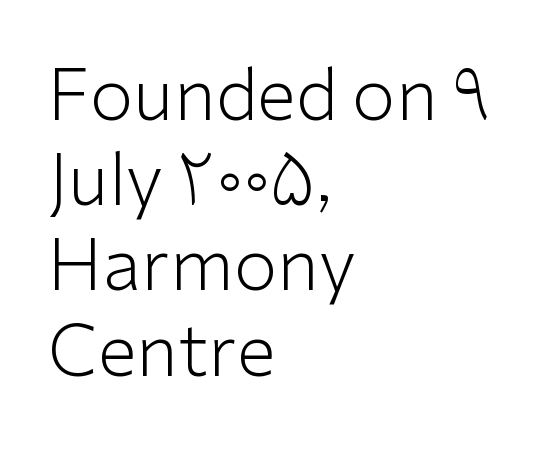
The lettering holds an erect, upright posture throughout. Lines of text with bare space underneath. The font family rendered here belongs to the sans-serif group. This sample is left-justified, so line endings fall wherever the words run out. The passage shown is typed in a proportional face where columns would drift.
